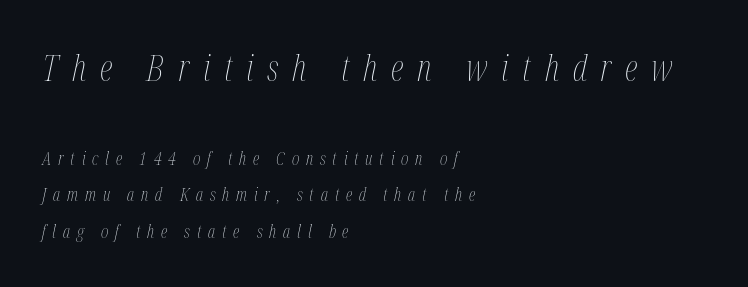
The image shows 36 px thin, condensed type, italic (leaning right); set left-aligned, loose line spacing (2.05x), unusually wide letter spacing (+0.38 em), not underlined; the first (top) block is 2.0x larger; medium stroke contrast and a medium x-height.
